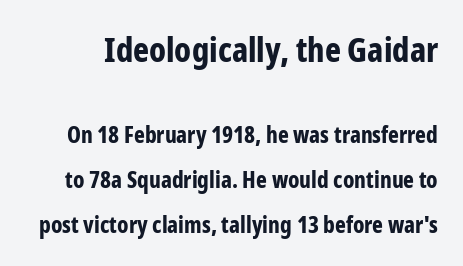
The image shows 34 px bold, condensed sans-serif type, upright; set loose line spacing (1.95x), normal letter spacing, not underlined; the first (top) block is 1.48x larger; low stroke contrast and a medium x-height.
